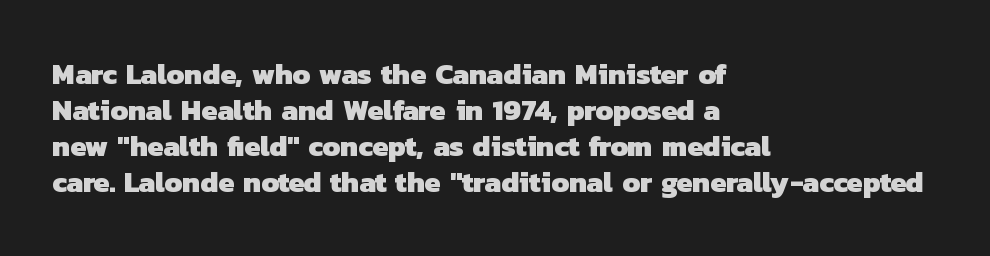
The image shows 29 px heavy sans-serif type; set left-aligned, line spacing 1.24x, normal letter spacing, not underlined; low stroke contrast and a medium x-height.
